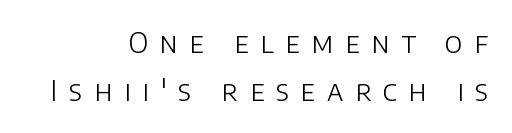
{"serif": "no", "italic": "no", "bold": "no", "weight": "light", "width": "normal", "stroke_contrast": "low", "x_height": "large", "monospaced": "no", "underline": "no", "align": "right", "line_spacing_ratio": 1.73, "letter_spacing": "wide", "letter_spacing_em": 0.42, "glyph_px": 28}
